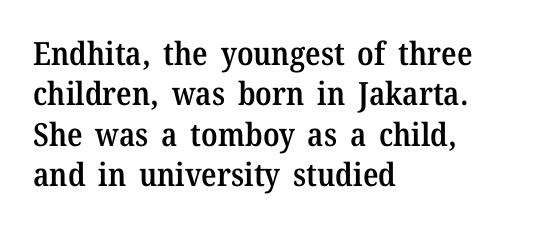
{"serif": "yes", "italic": "no", "bold": "semi", "weight": "semibold", "width": "normal", "stroke_contrast": "medium", "x_height": "medium", "monospaced": "no", "underline": "no", "align": "left", "line_spacing": "normal", "line_spacing_ratio": 1.26, "letter_spacing": "normal", "letter_spacing_em": 0.0, "glyph_px": 32}
